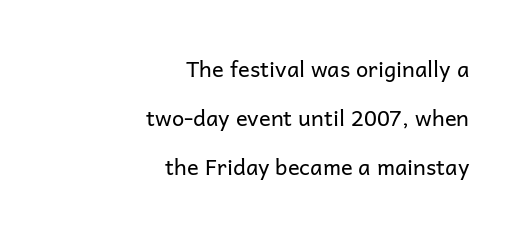
{"italic": "no", "bold": "no", "underline": "no", "align": "right", "line_spacing": "loose", "line_spacing_ratio": 2.22, "letter_spacing": "normal", "letter_spacing_em": 0.0, "glyph_px": 22}
